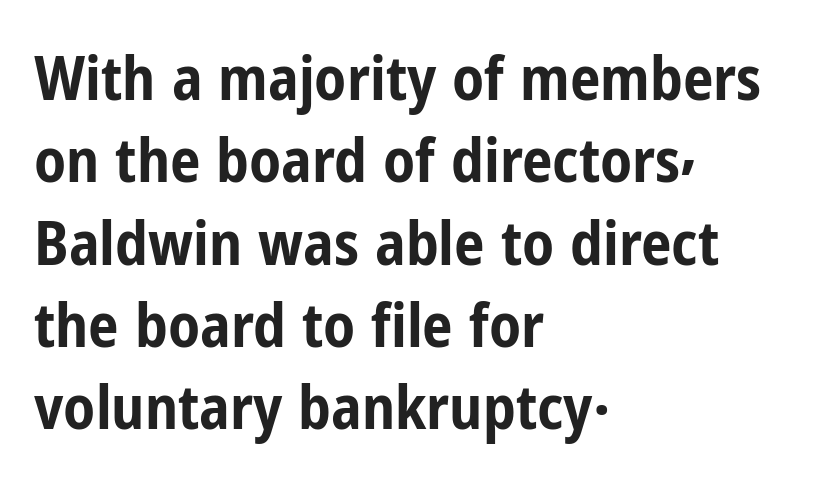
The image shows 61 px bold, condensed sans-serif type, upright; set left-aligned, normal line spacing (1.35x), normal letter spacing, not underlined; low stroke contrast and a medium x-height.
